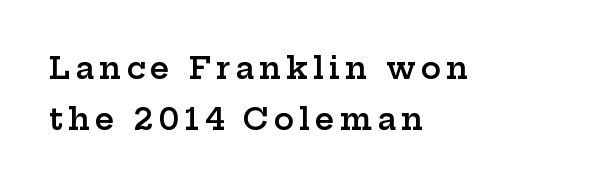
Q: Is the text bold? A: Semi-bold.
Q: Is the text italic (slanted)? A: No, it is upright.
Q: Is the typeface a serif or a sans-serif typeface? A: Serif.
Q: Is the text underlined? A: No.
Q: How is the paragraph aligned? A: Left-aligned.
Q: Is the spacing between lines tight, normal or loose? A: Normal.
Q: Width (condensed, normal, or wide)? A: Wide.
Q: Stroke contrast? A: Low.
Q: x-height? A: Medium.
Q: Monospaced? A: No.
